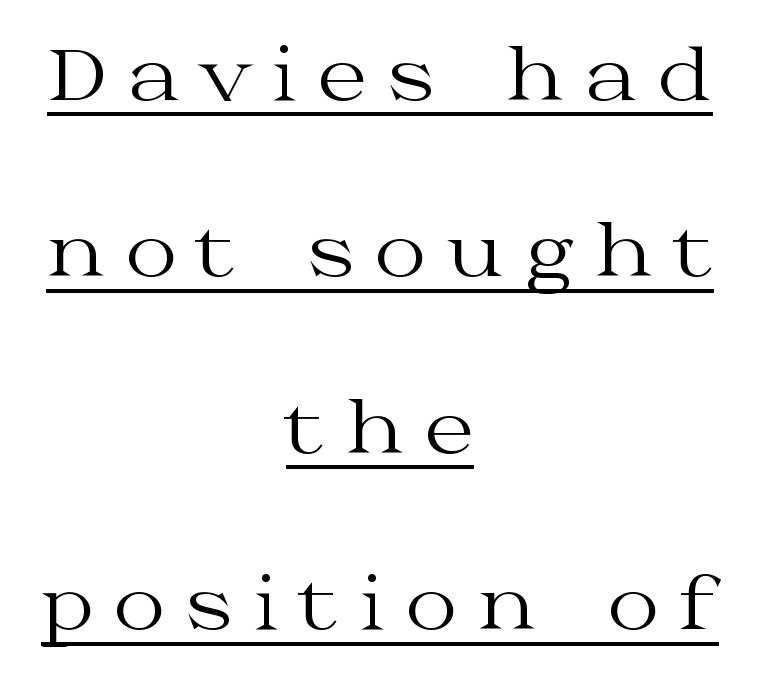
Q: Is the text bold? A: No.
Q: Is the text italic (slanted)? A: No, it is upright.
Q: Is the typeface a serif or a sans-serif typeface? A: Serif.
Q: Is the text underlined? A: Yes.
Q: How is the paragraph aligned? A: Centered.
Q: Is the spacing between letters normal or unusually wide? A: Unusually wide.
Q: Is the spacing between lines tight, normal or loose? A: Loose.
Q: Width (condensed, normal, or wide)? A: Wide.
Q: Stroke contrast? A: Medium.
Q: x-height? A: Medium.
Q: Monospaced? A: No.
